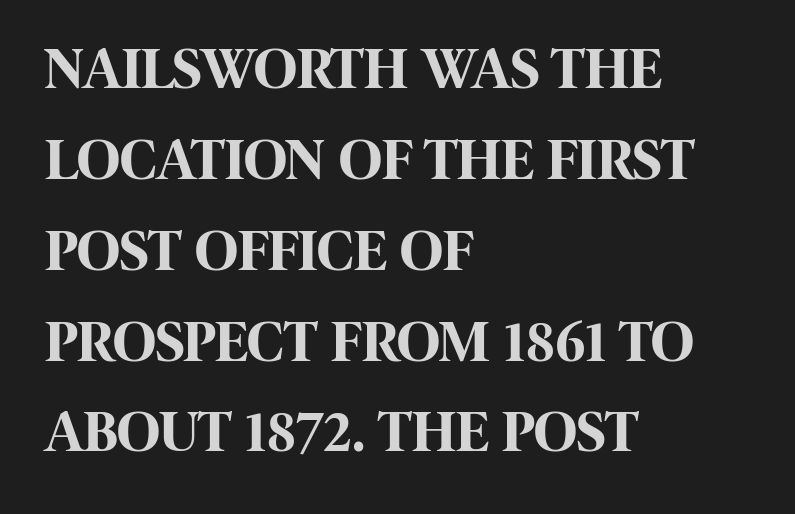
Q: Is the text bold? A: Yes.
Q: Is the text italic (slanted)? A: No, it is upright.
Q: Is the typeface a serif or a sans-serif typeface? A: Sans-serif.
Q: Is the text underlined? A: No.
Q: How is the paragraph aligned? A: Left-aligned.
Q: Is the spacing between letters normal or unusually wide? A: Normal.
Q: Is the spacing between lines tight, normal or loose? A: Normal.
Q: Width (condensed, normal, or wide)? A: Condensed.
Q: Stroke contrast? A: High.
Q: x-height? A: Large.
Q: Monospaced? A: No.
